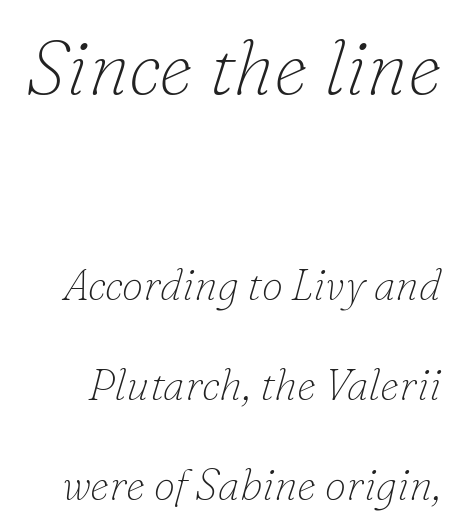
The image shows 76 px thin serif type, italic (leaning right); set loose line spacing (2.33x), normal letter spacing, not underlined; the first (top) block is 1.77x larger; low stroke contrast and a small x-height.
